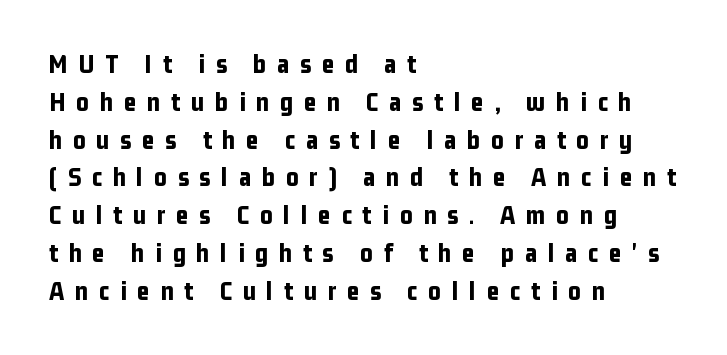
The image shows 27 px bold type, upright; set left-aligned, normal line spacing (1.4x), unusually wide letter spacing (+0.4 em), not underlined.
